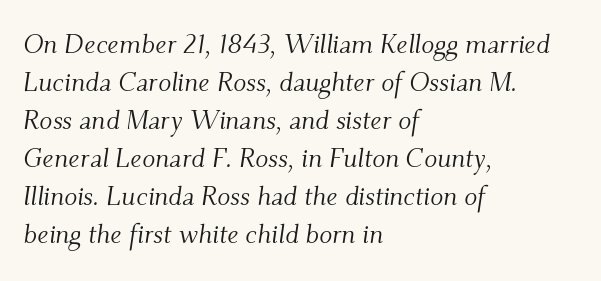
The image shows 27 px text type, italic (leaning right); set left-aligned, normal line spacing (1.41x), normal letter spacing, not underlined.
